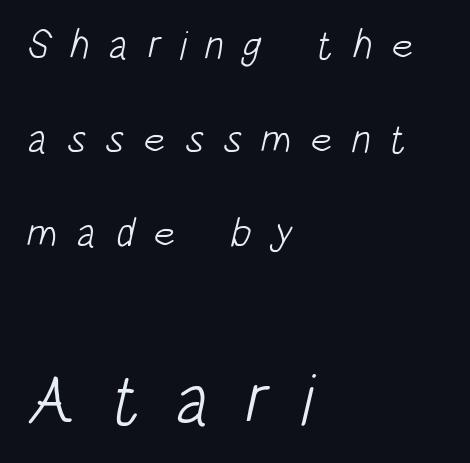
The image shows 72 px light, condensed sans-serif type; set left-aligned, loose line spacing (2.29x), unusually wide letter spacing (+0.45 em), not underlined; the second (bottom) block is 1.76x larger; low stroke contrast and a large x-height.
